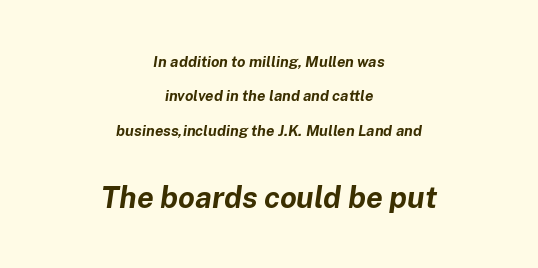
{"italic": "yes", "lean": "right", "slant_degrees": 8, "bold": "yes", "weight": "bold", "width": "normal", "stroke_contrast": "low", "x_height": "medium", "monospaced": "no", "underline": "no", "align": "center", "line_spacing": "loose", "line_spacing_ratio": 2.3, "letter_spacing": "normal", "letter_spacing_em": 0.0, "larger_block": "second", "size_ratio": 2.0, "glyph_px": 30}
